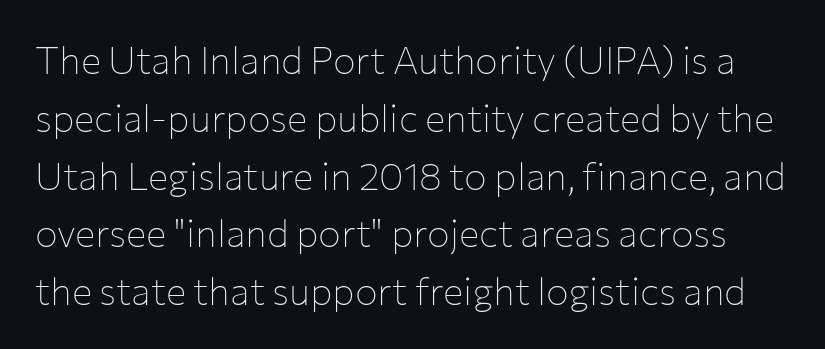
The image shows 38 px thin sans-serif type, upright; set normal line spacing (1.52x), normal letter spacing, not underlined; low stroke contrast and a medium x-height.
